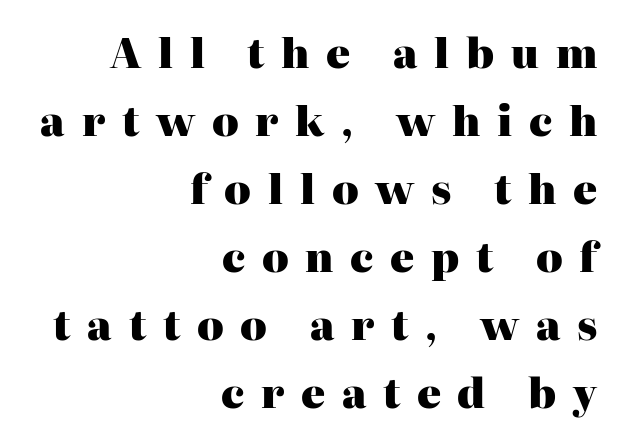
{"serif": "yes", "italic": "no", "bold": "yes", "weight": "heavy", "width": "normal", "stroke_contrast": "high", "x_height": "medium", "monospaced": "no", "underline": "no", "align": "right", "line_spacing": "normal", "line_spacing_ratio": 1.7, "letter_spacing": "wide", "letter_spacing_em": 0.42, "glyph_px": 40}
